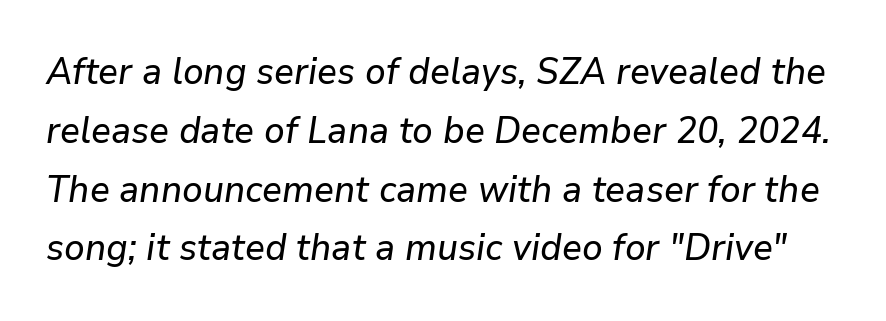
{"italic": "yes", "lean": "right", "slant_degrees": 9, "width": "normal", "stroke_contrast": "low", "x_height": "medium", "monospaced": "no", "underline": "no", "line_spacing": "normal", "line_spacing_ratio": 1.59, "letter_spacing": "normal", "letter_spacing_em": 0.0, "glyph_px": 37}
